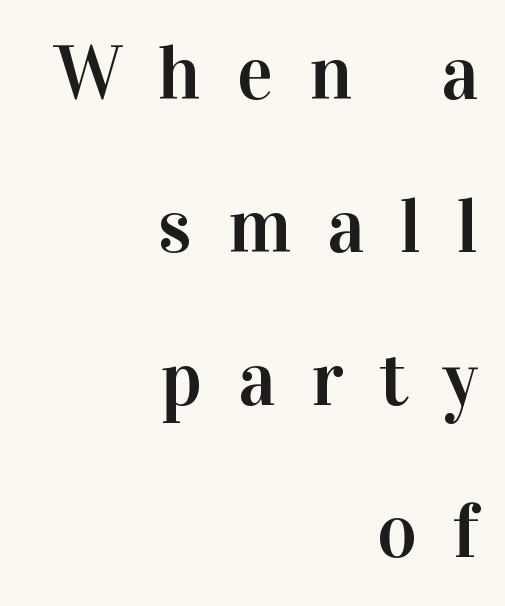
{"serif": "yes", "italic": "no", "width": "normal", "stroke_contrast": "high", "x_height": "medium", "monospaced": "no", "underline": "no", "align": "right", "line_spacing": "loose", "line_spacing_ratio": 2.01, "letter_spacing": "wide", "letter_spacing_em": 0.47, "glyph_px": 76}
